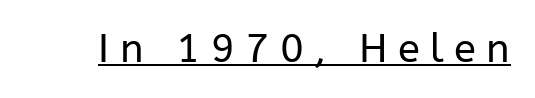
The image shows 40 px regular-weight sans-serif type, upright; set unusually wide letter spacing (+0.26 em), underlined; low stroke contrast and a medium x-height.
